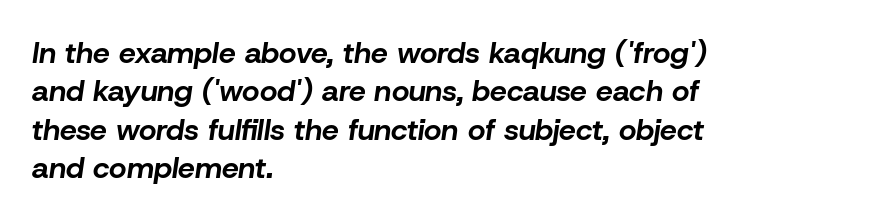
{"italic": "yes", "lean": "right", "slant_degrees": 8, "bold": "yes", "weight": "bold", "width": "normal", "stroke_contrast": "low", "x_height": "medium", "monospaced": "no", "underline": "no", "align": "left", "line_spacing": "normal", "line_spacing_ratio": 1.28, "letter_spacing": "normal", "letter_spacing_em": 0.0, "glyph_px": 30}
